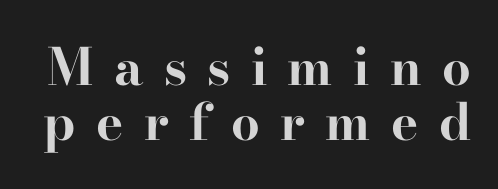
Q: Is the text bold? A: Yes.
Q: Is the text italic (slanted)? A: No, it is upright.
Q: Is the typeface a serif or a sans-serif typeface? A: Serif.
Q: Is the text underlined? A: No.
Q: Is the spacing between letters normal or unusually wide? A: Unusually wide.
Q: Is the spacing between lines tight, normal or loose? A: Tight.
Q: Width (condensed, normal, or wide)? A: Wide.
Q: Stroke contrast? A: High.
Q: x-height? A: Small.
Q: Monospaced? A: No.
